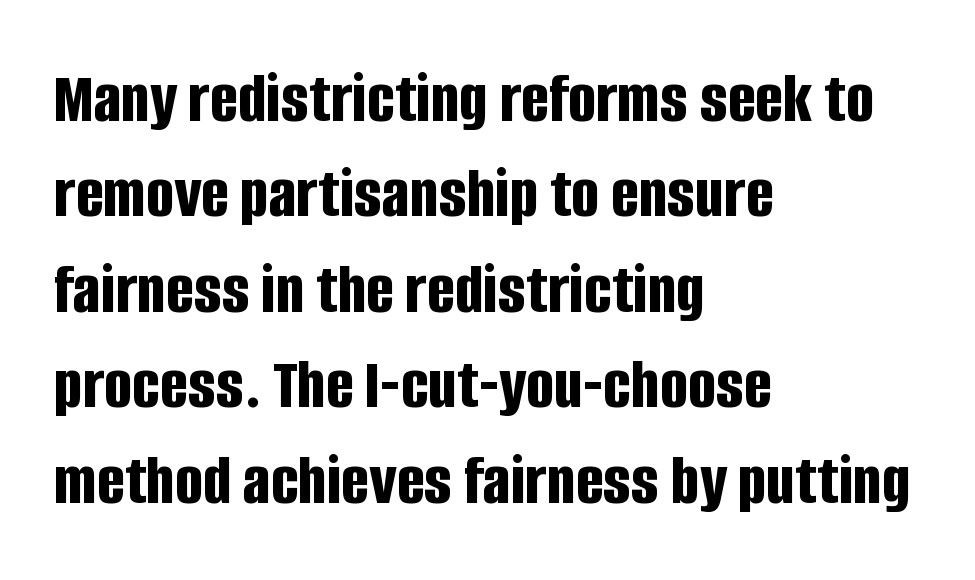
Q: Is the text bold? A: Yes.
Q: Is the text italic (slanted)? A: No, it is upright.
Q: Is the typeface a serif or a sans-serif typeface? A: Sans-serif.
Q: Is the text underlined? A: No.
Q: How is the paragraph aligned? A: Left-aligned.
Q: Is the spacing between letters normal or unusually wide? A: Normal.
Q: Is the spacing between lines tight, normal or loose? A: Normal.
Q: Width (condensed, normal, or wide)? A: Condensed.
Q: Stroke contrast? A: Low.
Q: x-height? A: Large.
Q: Monospaced? A: No.
